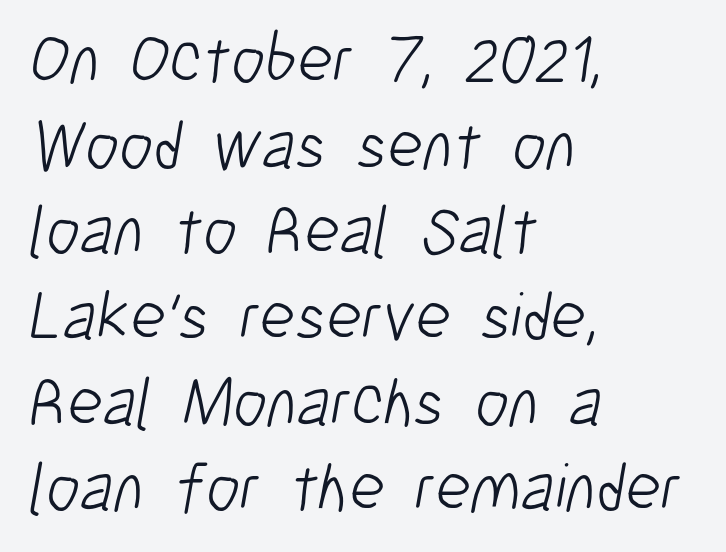
Every row of glyphs begins at an identical x-position on the left. Each letter keeps its own natural width here, so spacing adapts to shape. One glance says typical: line gaps are just what's usual. The glyphs are unaccompanied by any horizontal stroke below them. These lines are composed in type without serifs.
